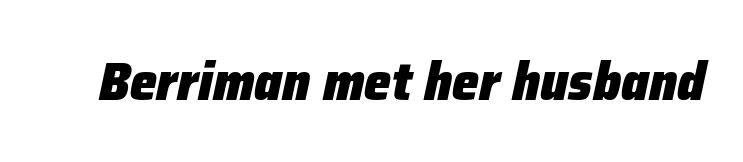
The image shows 54 px heavy type, italic (leaning right); set normal letter spacing, not underlined; low stroke contrast and a medium x-height.
